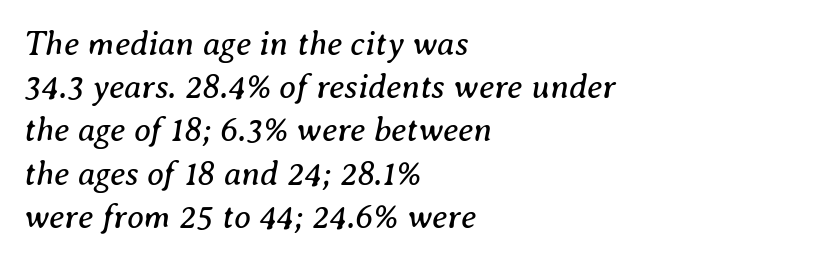
Q: Is the text bold? A: No.
Q: Is the text italic (slanted)? A: Yes, it leans right by about 8 degrees.
Q: Is the typeface a serif or a sans-serif typeface? A: Serif.
Q: Is the text underlined? A: No.
Q: How is the paragraph aligned? A: Left-aligned.
Q: Is the spacing between letters normal or unusually wide? A: Normal.
Q: Is the spacing between lines tight, normal or loose? A: Normal.
Q: Width (condensed, normal, or wide)? A: Normal.
Q: Stroke contrast? A: Medium.
Q: x-height? A: Medium.
Q: Monospaced? A: No.
